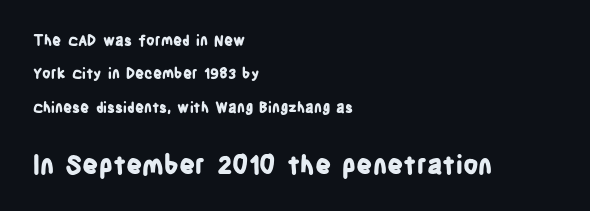
Q: Is the text bold? A: Yes.
Q: Is the text italic (slanted)? A: No, it is upright.
Q: Is the text underlined? A: No.
Q: How is the paragraph aligned? A: Left-aligned.
Q: Is the spacing between letters normal or unusually wide? A: Normal.
Q: Is the spacing between lines tight, normal or loose? A: Loose.
Q: Which block of text is set in a larger size, the first (top) or the second (bottom)? A: The second (bottom) one.
